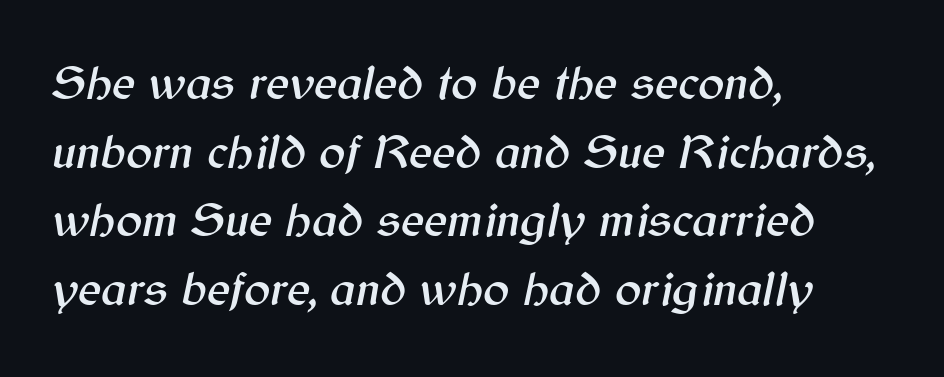
Q: Is the text italic (slanted)? A: Yes, it leans right by about 12 degrees.
Q: Is the text underlined? A: No.
Q: How is the paragraph aligned? A: Left-aligned.
Q: Is the spacing between letters normal or unusually wide? A: Normal.
Q: Is the spacing between lines tight, normal or loose? A: Normal.
Q: Width (condensed, normal, or wide)? A: Normal.
Q: Stroke contrast? A: Medium.
Q: x-height? A: Medium.
Q: Monospaced? A: No.
